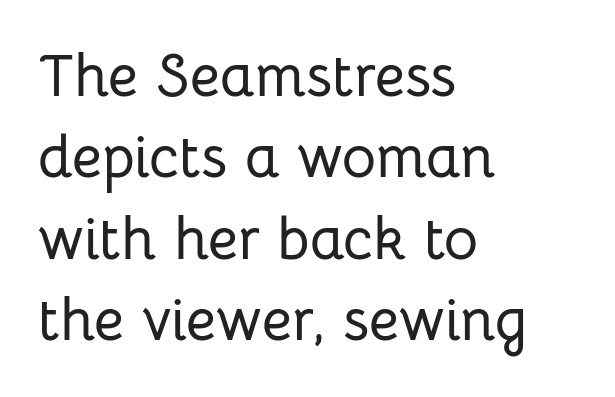
No feet cap the strokes, marking this as sans-serif type. Each row of text sits above clean, open space. Words appear dense and cohesive because spacing is normal. Vertical spacing — default. The letters advance in unequal steps, a hallmark of proportional type.
